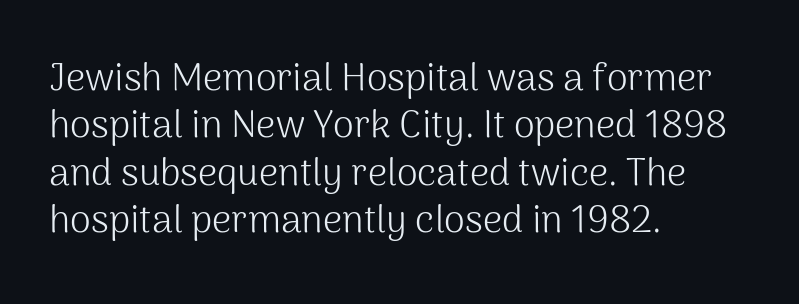
{"serif": "no", "italic": "no", "bold": "no", "weight": "light", "width": "normal", "stroke_contrast": "medium", "x_height": "medium", "monospaced": "no", "underline": "no", "align": "left", "line_spacing": "normal", "line_spacing_ratio": 1.25, "letter_spacing": "normal", "letter_spacing_em": 0.0, "glyph_px": 38}
